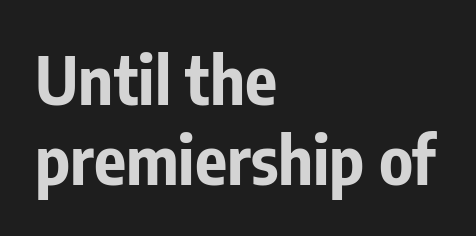
The image shows 67 px bold, condensed sans-serif type, upright; set left-aligned, line spacing 1.2x, normal letter spacing, not underlined; low stroke contrast and a medium x-height.
